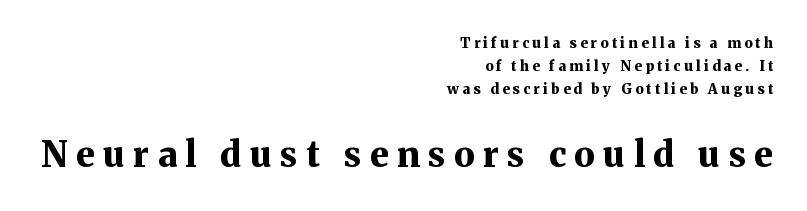
Q: Is the text bold? A: Yes.
Q: Is the text italic (slanted)? A: No, it is upright.
Q: Is the typeface a serif or a sans-serif typeface? A: Serif.
Q: Is the text underlined? A: No.
Q: How is the paragraph aligned? A: Right-aligned.
Q: Is the spacing between letters normal or unusually wide? A: Unusually wide.
Q: Is the spacing between lines tight, normal or loose? A: Normal.
Q: Which block of text is set in a larger size, the first (top) or the second (bottom)? A: The second (bottom) one.
Q: Width (condensed, normal, or wide)? A: Normal.
Q: Stroke contrast? A: Medium.
Q: x-height? A: Medium.
Q: Monospaced? A: No.
